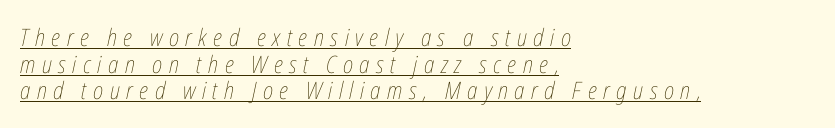
Q: Is the text bold? A: No.
Q: Is the text italic (slanted)? A: Yes, it leans right by about 12 degrees.
Q: Is the text underlined? A: Yes.
Q: How is the paragraph aligned? A: Left-aligned.
Q: Is the spacing between letters normal or unusually wide? A: Unusually wide.
Q: Is the spacing between lines tight, normal or loose? A: Tight.
